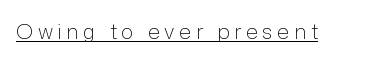
Q: Is the text bold? A: No.
Q: Is the text italic (slanted)? A: No, it is upright.
Q: Is the text underlined? A: Yes.
Q: Is the spacing between letters normal or unusually wide? A: Unusually wide.
